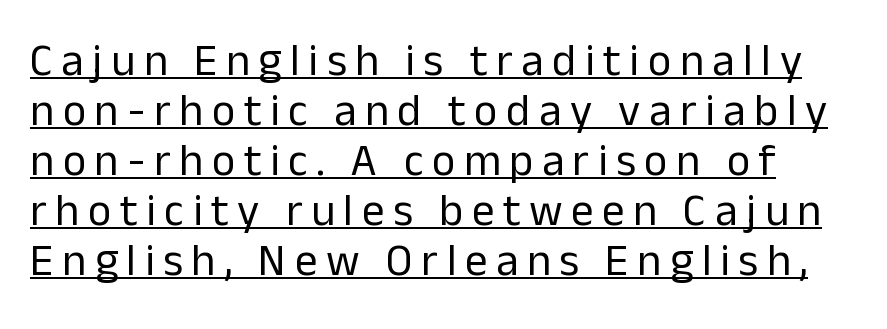
{"serif": "no", "italic": "no", "bold": "no", "weight": "regular", "width": "normal", "stroke_contrast": "low", "x_height": "medium", "monospaced": "no", "underline": "yes", "line_spacing": "tight", "line_spacing_ratio": 1.11, "glyph_px": 45}
